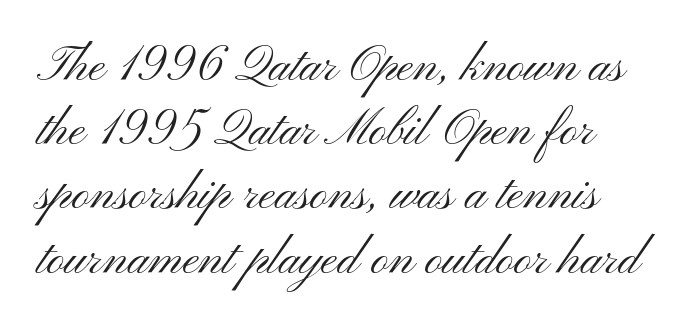
{"serif": "no", "bold": "no", "weight": "light", "width": "wide", "stroke_contrast": "medium", "x_height": "small", "monospaced": "no", "underline": "no", "align": "left", "line_spacing": "normal", "line_spacing_ratio": 1.31, "letter_spacing": "normal", "letter_spacing_em": 0.0, "glyph_px": 49}
